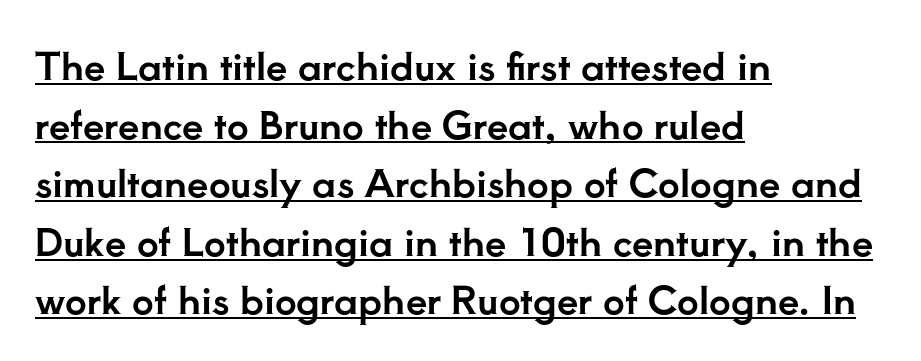
Compared with undecorated copy, this sample adds a rule below the words. These lines are composed in type with serifs. Nothing unusual about the tracking: characters are spaced as the font intends. The lines are quadded left.
